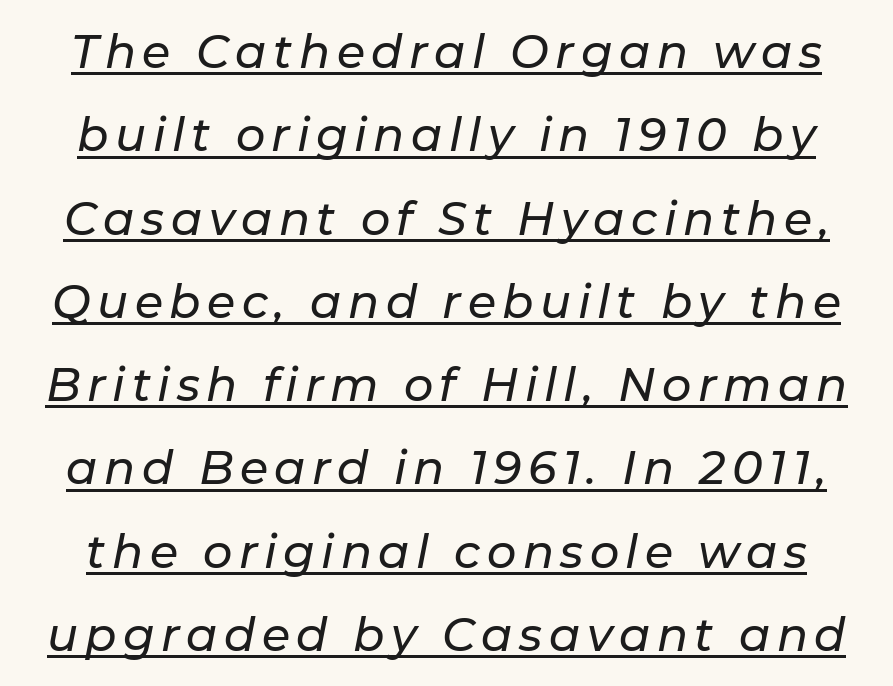
{"italic": "yes", "lean": "right", "slant_degrees": 11, "width": "normal", "stroke_contrast": "low", "x_height": "medium", "monospaced": "no", "underline": "yes", "line_spacing_ratio": 1.81, "glyph_px": 46}
